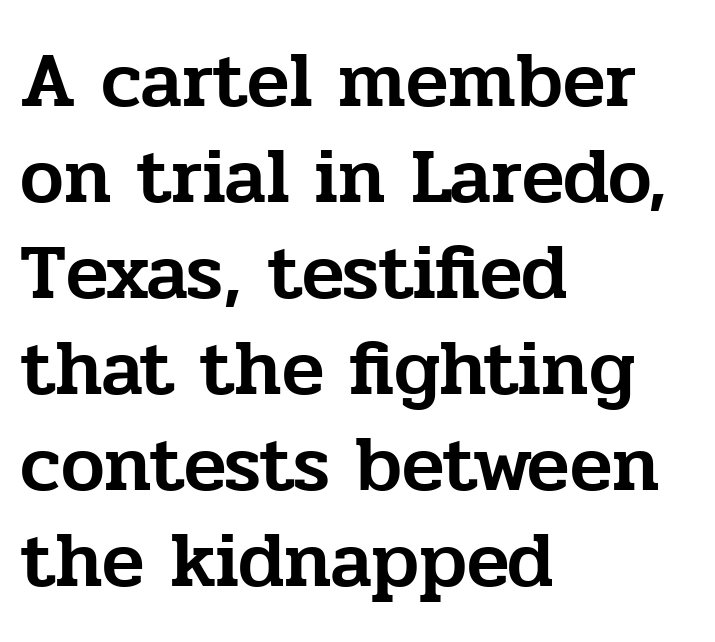
{"serif": "yes", "italic": "no", "width": "normal", "stroke_contrast": "low", "x_height": "medium", "monospaced": "no", "underline": "no", "align": "left", "line_spacing_ratio": 1.23, "letter_spacing": "normal", "letter_spacing_em": 0.0, "glyph_px": 78}
